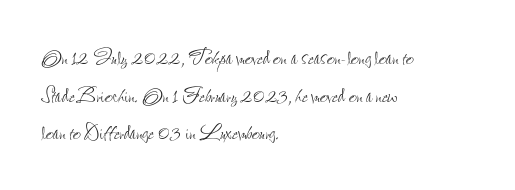
The image shows 28 px thin, condensed type; set left-aligned, normal line spacing (1.34x), normal letter spacing, not underlined; low stroke contrast and a small x-height.
